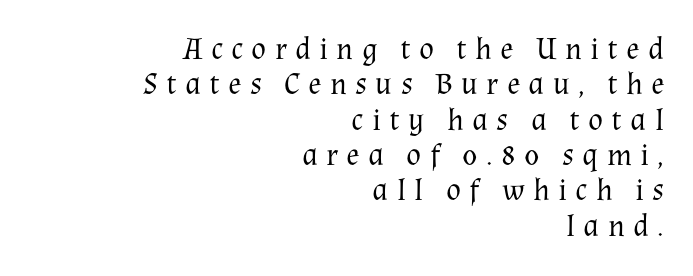
The letters advance in unequal steps, a hallmark of proportional type. Rows of type sit shoulder to shoulder in the vertical direction. Stems here are at most as thick as an everyday book face. Regarding serifs, this sample has them.
